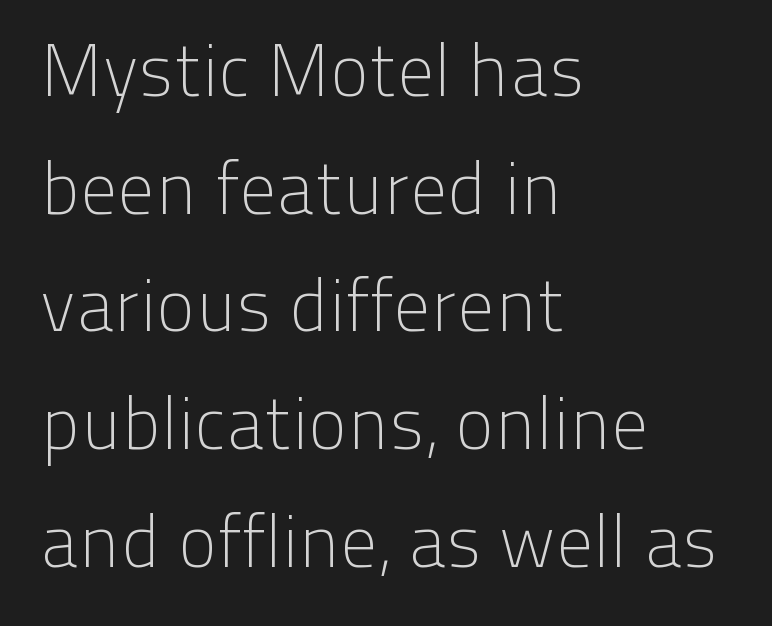
The image shows 74 px light sans-serif type, upright; set left-aligned, normal line spacing (1.59x), normal letter spacing, not underlined; low stroke contrast and a medium x-height.
